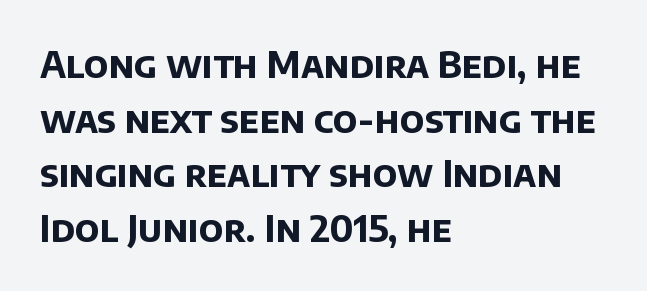
Q: Is the text bold? A: Yes.
Q: Is the typeface a serif or a sans-serif typeface? A: Sans-serif.
Q: Is the text underlined? A: No.
Q: How is the paragraph aligned? A: Left-aligned.
Q: Is the spacing between letters normal or unusually wide? A: Normal.
Q: Is the spacing between lines tight, normal or loose? A: Normal.
Q: Width (condensed, normal, or wide)? A: Normal.
Q: Stroke contrast? A: Low.
Q: x-height? A: Large.
Q: Monospaced? A: No.
